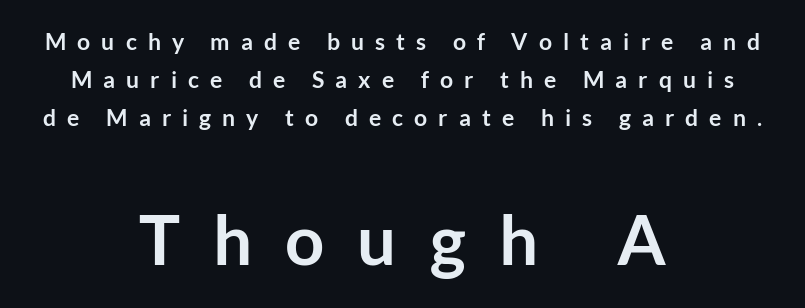
{"serif": "no", "italic": "no", "bold": "yes", "weight": "semibold", "width": "normal", "stroke_contrast": "low", "x_height": "medium", "monospaced": "no", "underline": "no", "align": "center", "line_spacing": "normal", "line_spacing_ratio": 1.65, "letter_spacing": "wide", "letter_spacing_em": 0.48, "larger_block": "second", "size_ratio": 3.0, "glyph_px": 69}
